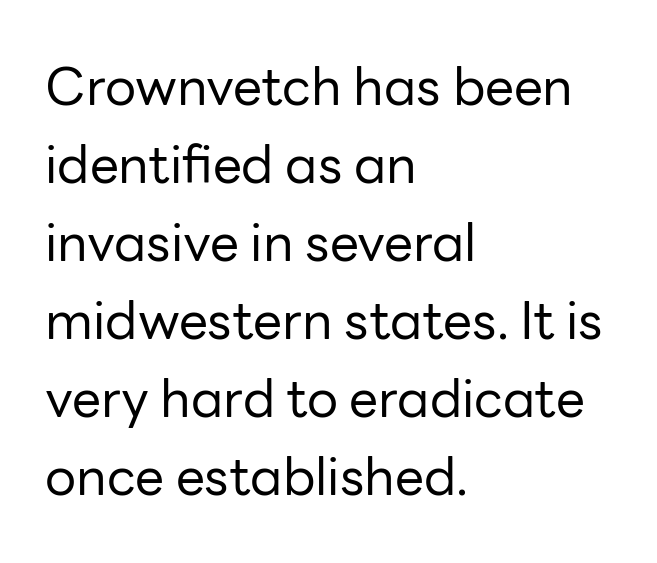
Q: Is the text bold? A: No.
Q: Is the text italic (slanted)? A: No, it is upright.
Q: Is the typeface a serif or a sans-serif typeface? A: Sans-serif.
Q: Is the text underlined? A: No.
Q: How is the paragraph aligned? A: Left-aligned.
Q: Is the spacing between letters normal or unusually wide? A: Normal.
Q: Is the spacing between lines tight, normal or loose? A: Normal.
Q: Width (condensed, normal, or wide)? A: Normal.
Q: Stroke contrast? A: Low.
Q: x-height? A: Medium.
Q: Monospaced? A: No.
